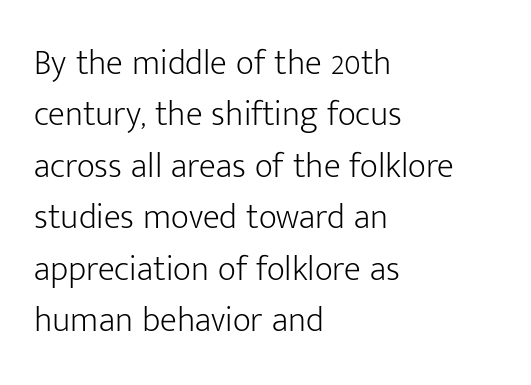
The letters advance in unequal steps, a hallmark of proportional type. These lines are set flush left with a ragged right edge. A typesetter would mark this as roman, not italic. What's the leading like? Ordinary, nothing unusual. Stems and bowls with no extra thickness — not bold.
